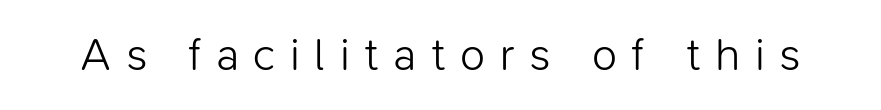
The text was rendered using a sans face with plain stroke endings. The lettering holds an erect, upright posture throughout. Plain, unruled lines of type. The font is comparable to plain body text, perhaps lighter. Look at the tracking — it's clearly loosened, letters drifting apart.
